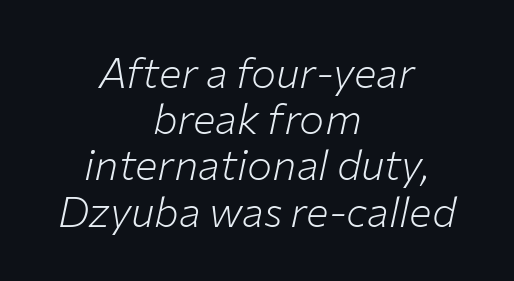
{"italic": "yes", "lean": "right", "slant_degrees": 12, "bold": "no", "weight": "light", "width": "normal", "stroke_contrast": "low", "x_height": "medium", "monospaced": "no", "underline": "no", "align": "center", "line_spacing": "tight", "line_spacing_ratio": 1.1, "letter_spacing": "normal", "letter_spacing_em": 0.0, "glyph_px": 42}
